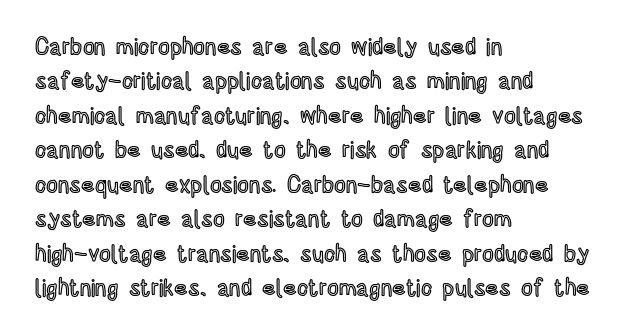
The image shows 23 px text type, upright; set left-aligned, normal line spacing (1.5x), normal letter spacing, not underlined.
